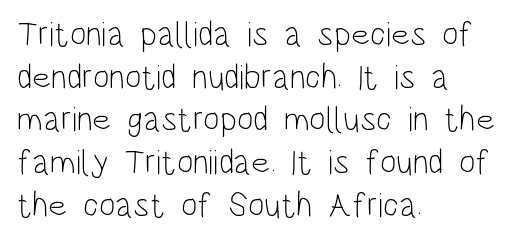
{"serif": "no", "italic": "no", "bold": "no", "weight": "light", "width": "condensed", "stroke_contrast": "low", "x_height": "large", "monospaced": "no", "underline": "no", "align": "left", "line_spacing_ratio": 1.22, "letter_spacing": "normal", "letter_spacing_em": 0.0, "glyph_px": 35}
